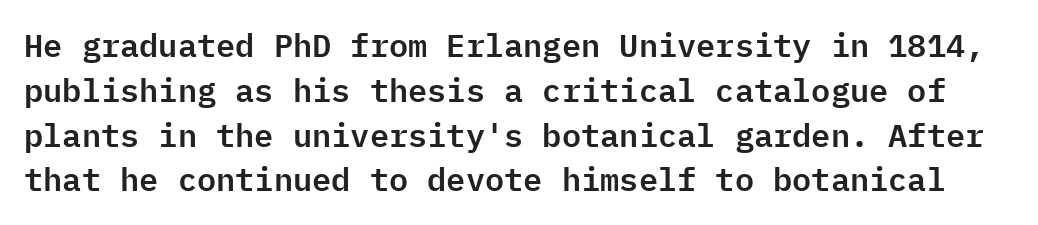
Q: Is the text italic (slanted)? A: No, it is upright.
Q: Is the typeface a serif or a sans-serif typeface? A: Sans-serif.
Q: Is the text underlined? A: No.
Q: Is the spacing between letters normal or unusually wide? A: Normal.
Q: Is the spacing between lines tight, normal or loose? A: Normal.
Q: Width (condensed, normal, or wide)? A: Normal.
Q: Stroke contrast? A: Low.
Q: x-height? A: Medium.
Q: Monospaced? A: Yes.
